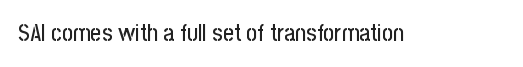
Observe the ordinary spacing: letters are neighbours, not strangers. Underline: absent. Rendered with straight, roman letterforms.
